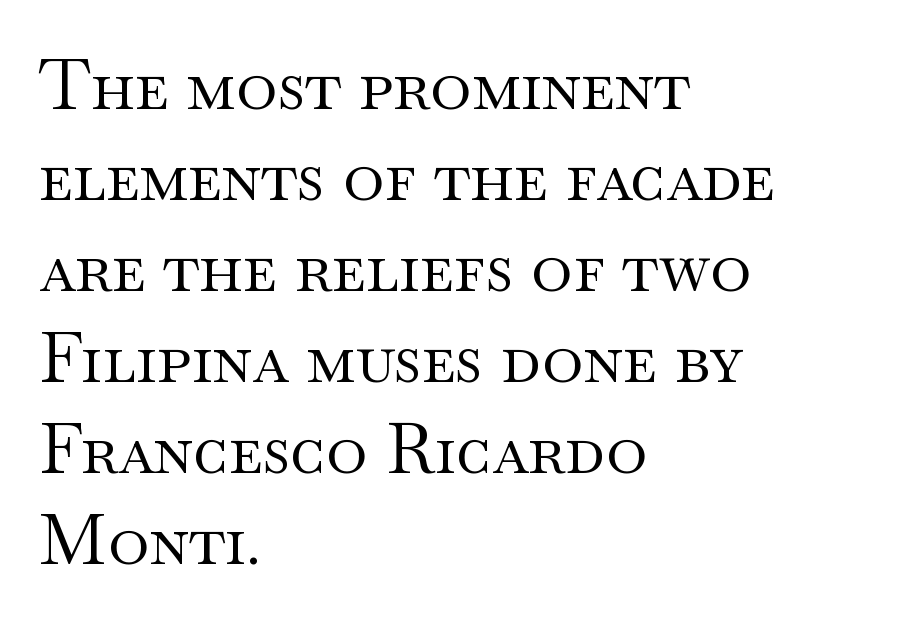
Q: Is the text bold? A: No.
Q: Is the text italic (slanted)? A: No, it is upright.
Q: Is the typeface a serif or a sans-serif typeface? A: Serif.
Q: Is the text underlined? A: No.
Q: How is the paragraph aligned? A: Left-aligned.
Q: Is the spacing between letters normal or unusually wide? A: Normal.
Q: Is the spacing between lines tight, normal or loose? A: Normal.
Q: Width (condensed, normal, or wide)? A: Wide.
Q: Stroke contrast? A: Medium.
Q: x-height? A: Small.
Q: Monospaced? A: No.
